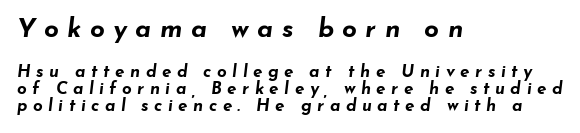
Q: Is the text bold? A: Yes.
Q: Is the text italic (slanted)? A: Yes, it leans right by about 7 degrees.
Q: Is the text underlined? A: No.
Q: How is the paragraph aligned? A: Left-aligned.
Q: Is the spacing between letters normal or unusually wide? A: Unusually wide.
Q: Is the spacing between lines tight, normal or loose? A: Tight.
Q: Which block of text is set in a larger size, the first (top) or the second (bottom)? A: The first (top) one.
